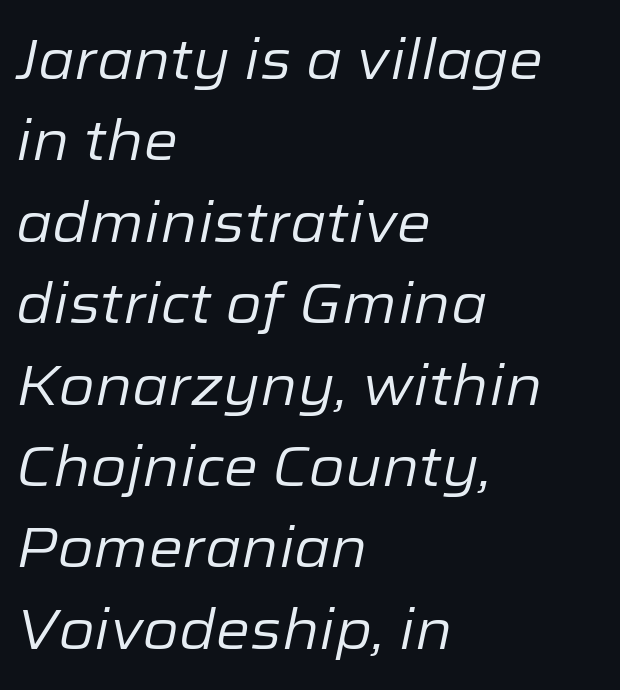
Q: Is the text bold? A: No.
Q: Is the text italic (slanted)? A: Yes, it leans right by about 12 degrees.
Q: Is the text underlined? A: No.
Q: How is the paragraph aligned? A: Left-aligned.
Q: Is the spacing between letters normal or unusually wide? A: Normal.
Q: Is the spacing between lines tight, normal or loose? A: Normal.
Q: Width (condensed, normal, or wide)? A: Normal.
Q: Stroke contrast? A: Low.
Q: x-height? A: Medium.
Q: Monospaced? A: No.
